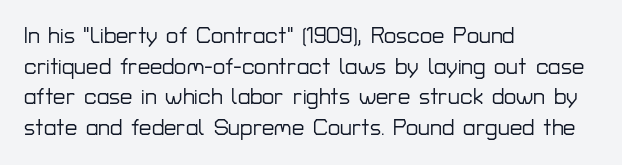
If you drew a line through each stem, it would be perfectly vertical. Honestly, the letter spacing is just normal — you wouldn't notice it. The words here are not underlined. Notice how the passage keeps a crisp vertical edge on the left only. Interline gaps are of average width in this sample.
